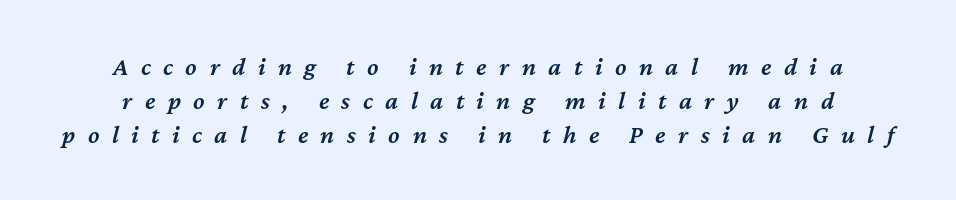
Q: Is the text bold? A: Semi-bold.
Q: Is the text italic (slanted)? A: Yes, it leans right by about 12 degrees.
Q: Is the text underlined? A: No.
Q: Is the spacing between letters normal or unusually wide? A: Unusually wide.
Q: Is the spacing between lines tight, normal or loose? A: Normal.
